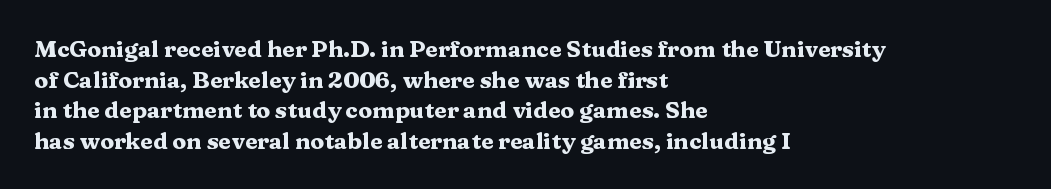
Q: Is the text bold? A: Yes.
Q: Is the text italic (slanted)? A: No, it is upright.
Q: Is the text underlined? A: No.
Q: How is the paragraph aligned? A: Left-aligned.
Q: Is the spacing between letters normal or unusually wide? A: Normal.
Q: Is the spacing between lines tight, normal or loose? A: Normal.
